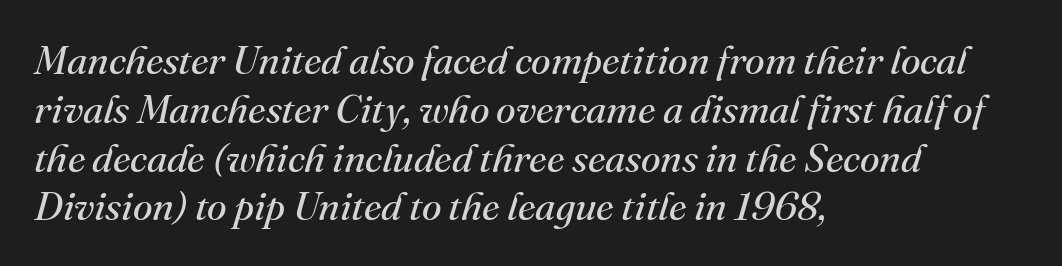
The image shows 40 px regular-weight serif type, italic (leaning right); set left-aligned, line spacing 1.22x, normal letter spacing, not underlined; medium stroke contrast and a small x-height.
